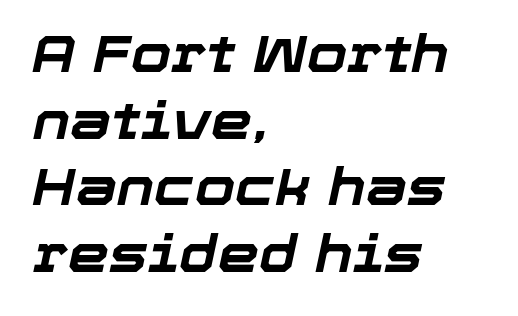
The image shows 52 px bold type, italic (leaning right); set left-aligned, normal line spacing (1.28x), normal letter spacing, not underlined; low stroke contrast and a medium x-height.
